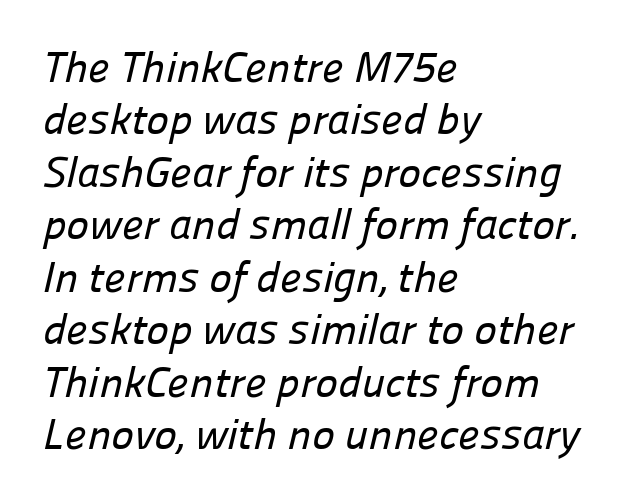
Q: Is the typeface a serif or a sans-serif typeface? A: Sans-serif.
Q: Is the text underlined? A: No.
Q: How is the paragraph aligned? A: Left-aligned.
Q: Is the spacing between letters normal or unusually wide? A: Normal.
Q: Width (condensed, normal, or wide)? A: Normal.
Q: Stroke contrast? A: Low.
Q: x-height? A: Medium.
Q: Monospaced? A: No.
